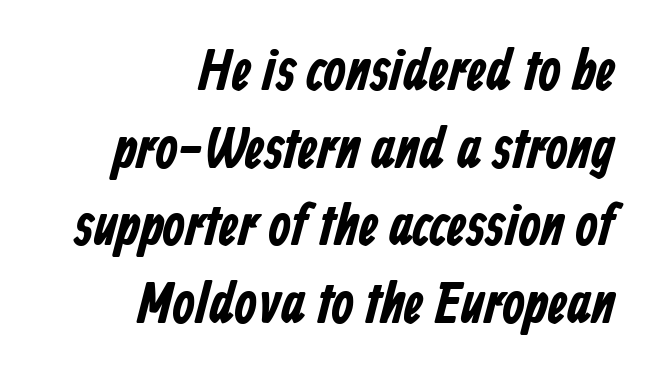
Proportional: the letters do not fall into vertical columns. Clear beneath every line of the passage. Is the letter spacing exaggerated? No — it looks like the ordinary default. The glyphs in this specimen are sans serif. These lines sit exactly where default settings would place them. Right-aligned paragraph, ragged on the left.
